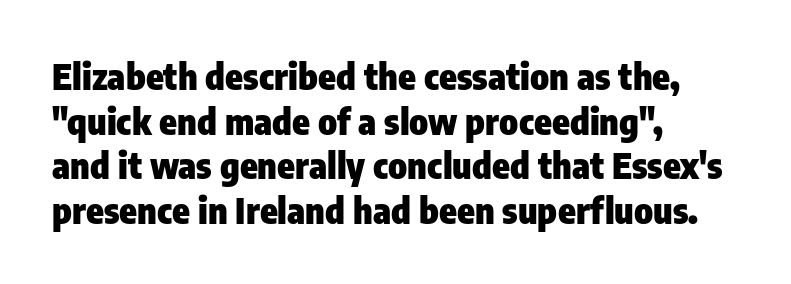
Q: Is the text bold? A: Yes.
Q: Is the text italic (slanted)? A: No, it is upright.
Q: Is the typeface a serif or a sans-serif typeface? A: Sans-serif.
Q: Is the text underlined? A: No.
Q: How is the paragraph aligned? A: Left-aligned.
Q: Is the spacing between letters normal or unusually wide? A: Normal.
Q: Width (condensed, normal, or wide)? A: Condensed.
Q: Stroke contrast? A: Low.
Q: x-height? A: Medium.
Q: Monospaced? A: No.
